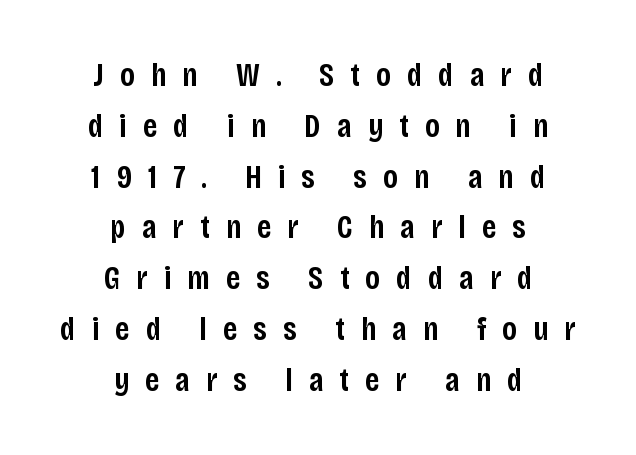
Line spacing here is normal. Each letter keeps its own natural width here, so spacing adapts to shape. Every letter is mildly thick-stroked: semibold rather than bold. Reading down the block, each line starts at a different indent, mirrored at its end. Only glyphs here, with clear space below each row.
